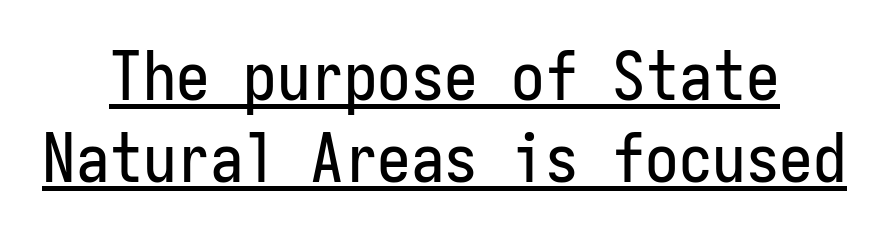
{"serif": "no", "italic": "no", "width": "condensed", "stroke_contrast": "low", "x_height": "medium", "monospaced": "yes", "underline": "yes", "align": "center", "line_spacing_ratio": 1.23, "letter_spacing": "normal", "letter_spacing_em": 0.0, "glyph_px": 67}
